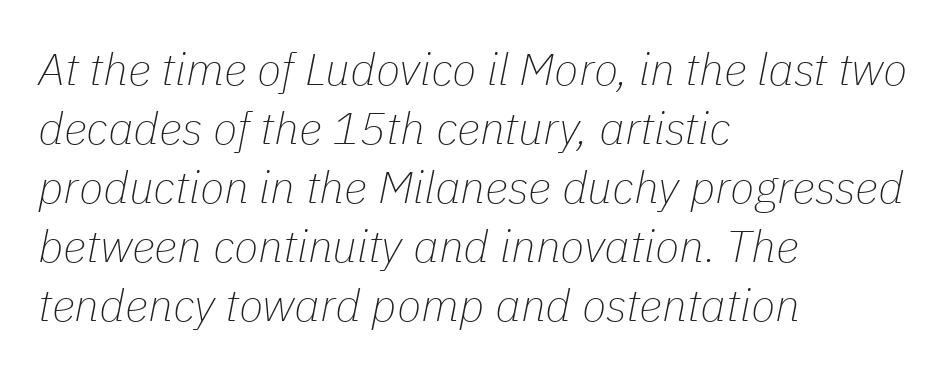
No extra tracking has been applied to these lines. No word sits above an underline. Here the designer chose a conventional face with non-uniform glyph widths. These lines are set flush left with a ragged right edge.
